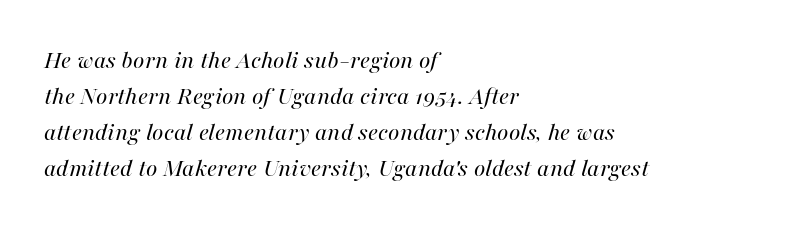
Q: Is the text bold? A: No.
Q: Is the text italic (slanted)? A: Yes, it leans right by about 16 degrees.
Q: Is the text underlined? A: No.
Q: How is the paragraph aligned? A: Left-aligned.
Q: Is the spacing between letters normal or unusually wide? A: Normal.
Q: Is the spacing between lines tight, normal or loose? A: Normal.
